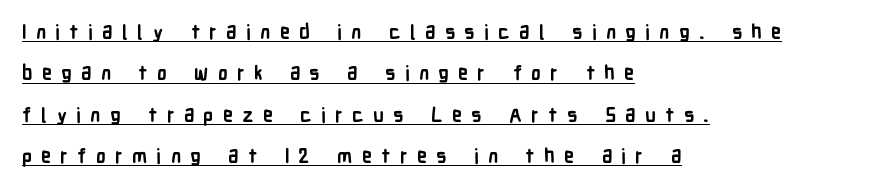
{"italic": "no", "bold": "yes", "underline": "yes", "align": "left", "line_spacing": "loose", "line_spacing_ratio": 2.07, "letter_spacing": "wide", "letter_spacing_em": 0.46, "glyph_px": 20}
